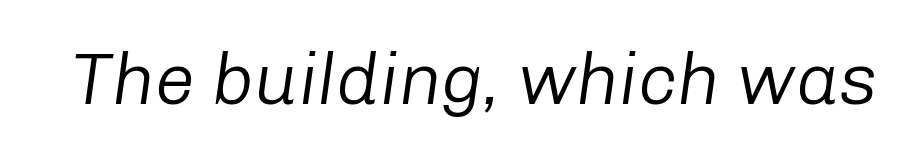
The image shows 72 px regular-weight type, italic (leaning right); set normal letter spacing, not underlined; low stroke contrast and a medium x-height.
